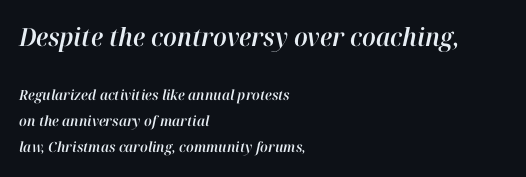
Q: Is the text italic (slanted)? A: Yes, it leans right by about 12 degrees.
Q: Is the text underlined? A: No.
Q: How is the paragraph aligned? A: Left-aligned.
Q: Is the spacing between letters normal or unusually wide? A: Normal.
Q: Which block of text is set in a larger size, the first (top) or the second (bottom)? A: The first (top) one.
